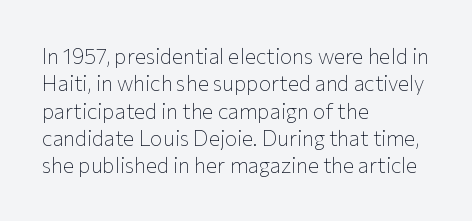
The image shows 21 px text type, upright; set left-aligned, normal line spacing (1.3x), normal letter spacing, not underlined.
